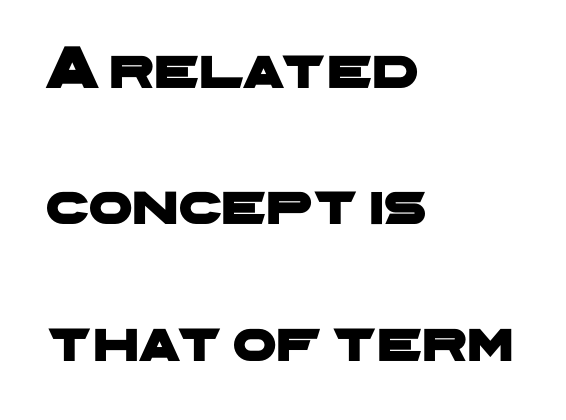
{"serif": "no", "width": "wide", "stroke_contrast": "low", "x_height": "medium", "monospaced": "no", "underline": "no", "align": "left", "line_spacing": "loose", "line_spacing_ratio": 2.2, "letter_spacing": "normal", "letter_spacing_em": 0.0, "glyph_px": 62}
